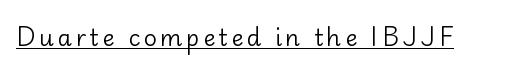
The image shows 23 px text type, upright; set underlined.
